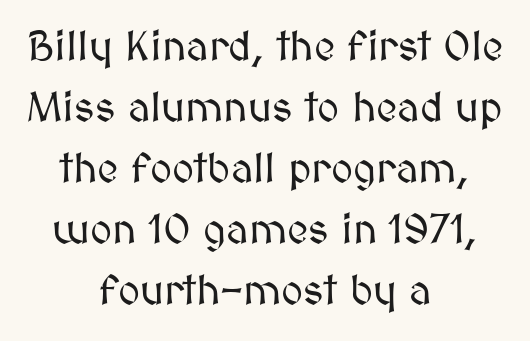
{"italic": "no", "width": "normal", "stroke_contrast": "medium", "x_height": "medium", "monospaced": "no", "underline": "no", "align": "center", "line_spacing": "normal", "line_spacing_ratio": 1.45, "letter_spacing": "normal", "letter_spacing_em": 0.0, "glyph_px": 42}
